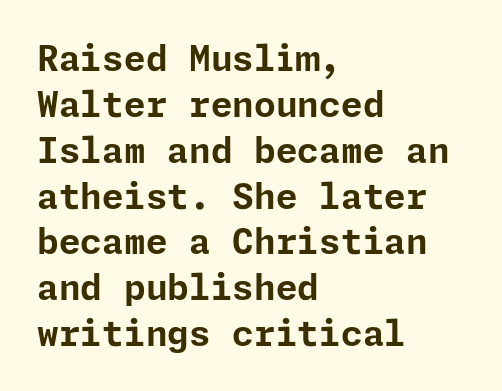
{"serif": "no", "italic": "no", "bold": "yes", "weight": "bold", "width": "normal", "stroke_contrast": "low", "x_height": "medium", "underline": "no", "align": "left", "line_spacing": "normal", "line_spacing_ratio": 1.31, "letter_spacing": "normal", "letter_spacing_em": 0.0, "glyph_px": 35}
